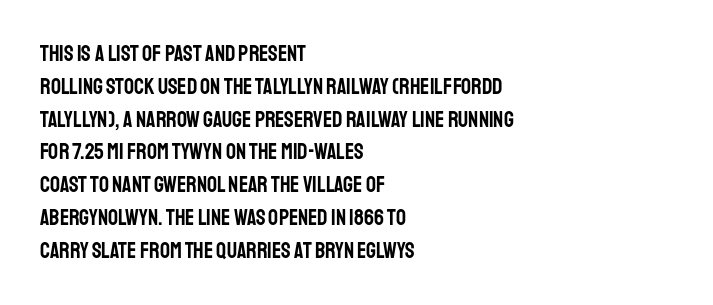
The image shows 22 px text type, upright; set left-aligned, normal line spacing (1.49x), normal letter spacing, not underlined.
